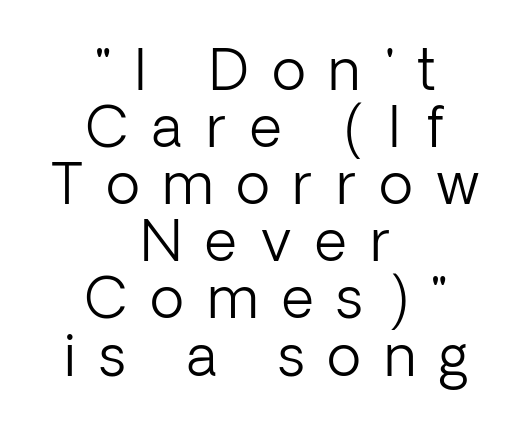
Q: Is the text bold? A: No.
Q: Is the text italic (slanted)? A: No, it is upright.
Q: Is the typeface a serif or a sans-serif typeface? A: Sans-serif.
Q: Is the text underlined? A: No.
Q: How is the paragraph aligned? A: Centered.
Q: Is the spacing between letters normal or unusually wide? A: Unusually wide.
Q: Is the spacing between lines tight, normal or loose? A: Tight.
Q: Width (condensed, normal, or wide)? A: Normal.
Q: Stroke contrast? A: Low.
Q: x-height? A: Medium.
Q: Monospaced? A: No.
